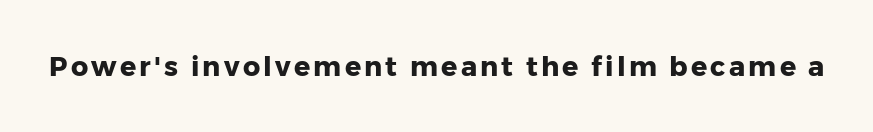
The lettering holds an erect, upright posture throughout. Check the space under the baseline: it is left empty. Does the weight exceed regular? Yes, all the way to bold.
